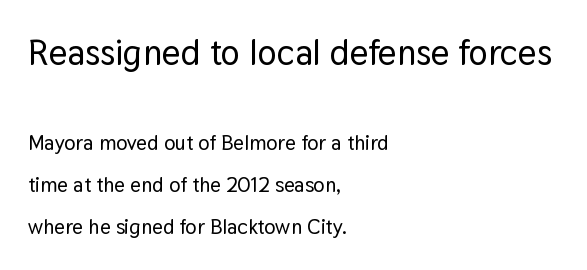
Q: Is the text italic (slanted)? A: No, it is upright.
Q: Is the typeface a serif or a sans-serif typeface? A: Sans-serif.
Q: Is the text underlined? A: No.
Q: How is the paragraph aligned? A: Left-aligned.
Q: Is the spacing between letters normal or unusually wide? A: Normal.
Q: Is the spacing between lines tight, normal or loose? A: Loose.
Q: Which block of text is set in a larger size, the first (top) or the second (bottom)? A: The first (top) one.
Q: Width (condensed, normal, or wide)? A: Normal.
Q: Stroke contrast? A: Low.
Q: x-height? A: Medium.
Q: Monospaced? A: No.
